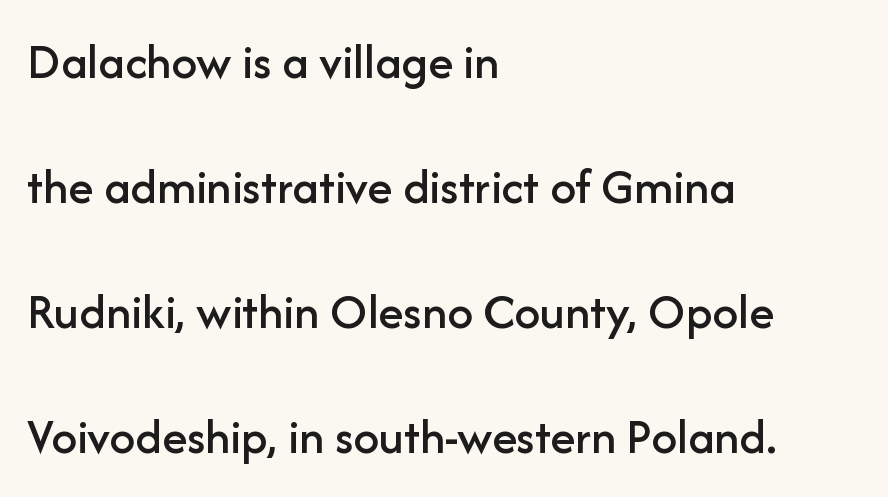
Q: Is the text italic (slanted)? A: No, it is upright.
Q: Is the typeface a serif or a sans-serif typeface? A: Sans-serif.
Q: Is the text underlined? A: No.
Q: How is the paragraph aligned? A: Left-aligned.
Q: Is the spacing between letters normal or unusually wide? A: Normal.
Q: Is the spacing between lines tight, normal or loose? A: Loose.
Q: Width (condensed, normal, or wide)? A: Normal.
Q: Stroke contrast? A: Low.
Q: x-height? A: Medium.
Q: Monospaced? A: No.
